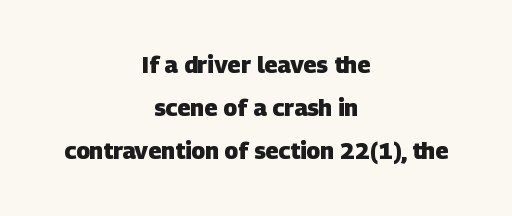
Q: Is the text bold? A: Yes.
Q: Is the text underlined? A: No.
Q: How is the paragraph aligned? A: Centered.
Q: Is the spacing between letters normal or unusually wide? A: Normal.
